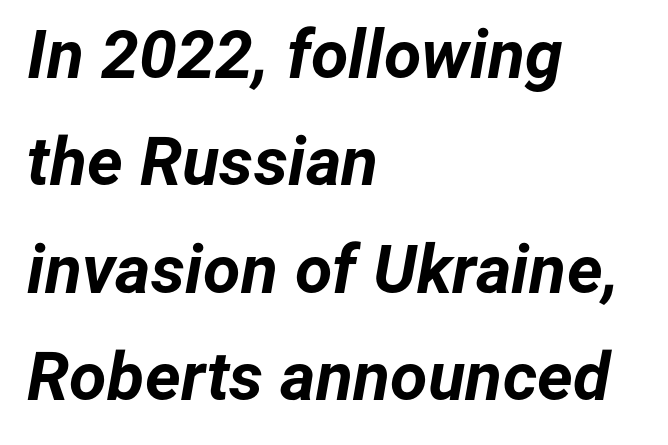
Q: Is the text bold? A: Yes.
Q: Is the text italic (slanted)? A: Yes, it leans right by about 12 degrees.
Q: Is the text underlined? A: No.
Q: How is the paragraph aligned? A: Left-aligned.
Q: Is the spacing between letters normal or unusually wide? A: Normal.
Q: Is the spacing between lines tight, normal or loose? A: Normal.
Q: Width (condensed, normal, or wide)? A: Normal.
Q: Stroke contrast? A: Low.
Q: x-height? A: Medium.
Q: Monospaced? A: No.
